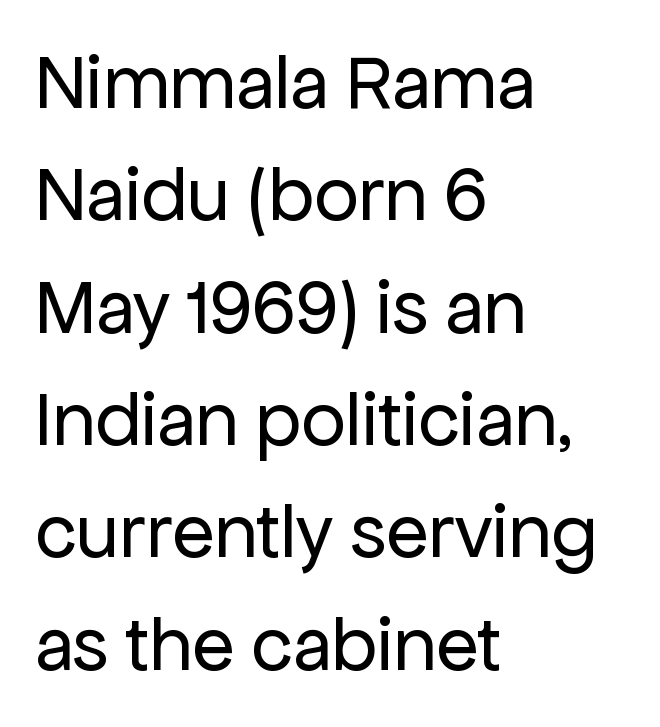
{"serif": "no", "italic": "no", "bold": "no", "weight": "regular", "width": "normal", "stroke_contrast": "low", "x_height": "medium", "monospaced": "no", "underline": "no", "align": "left", "line_spacing": "normal", "line_spacing_ratio": 1.44, "letter_spacing": "normal", "letter_spacing_em": 0.0, "glyph_px": 78}
